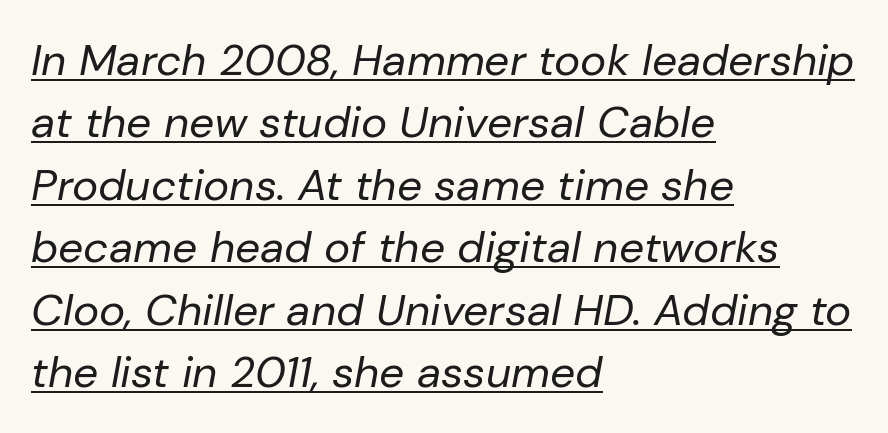
Q: Is the text bold? A: No.
Q: Is the text italic (slanted)? A: Yes, it leans right by about 10 degrees.
Q: Is the text underlined? A: Yes.
Q: How is the paragraph aligned? A: Left-aligned.
Q: Is the spacing between letters normal or unusually wide? A: Normal.
Q: Is the spacing between lines tight, normal or loose? A: Normal.
Q: Width (condensed, normal, or wide)? A: Normal.
Q: Stroke contrast? A: Low.
Q: x-height? A: Medium.
Q: Monospaced? A: No.
